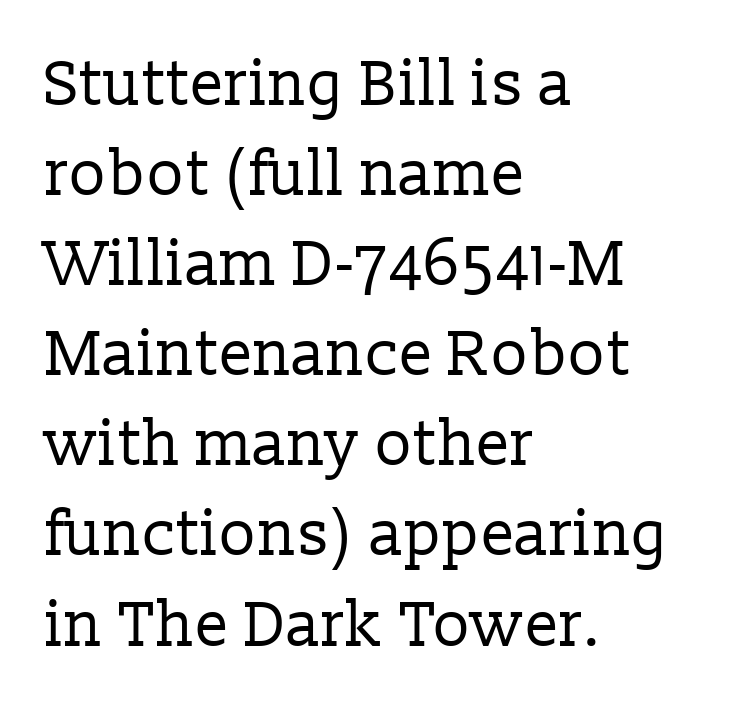
The image shows 63 px regular-weight serif type, upright; set left-aligned, normal line spacing (1.43x), normal letter spacing, not underlined; low stroke contrast and a medium x-height.
